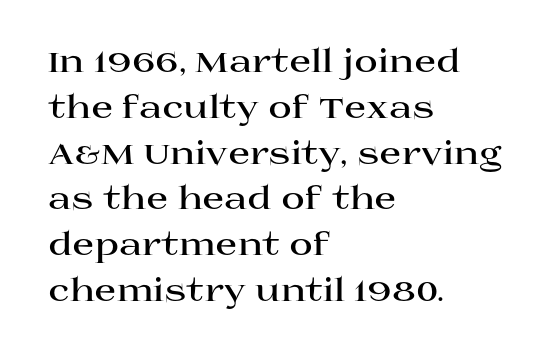
Varying glyph widths throughout — classic text-font behaviour. The passage shown is not underscored anywhere. Unlike italic type, these characters show no tilt at all. A normal amount of white space separates one row of letters from the next. Inter-character spacing is left at the font's built-in metrics. The type family on display is of the serif kind.
